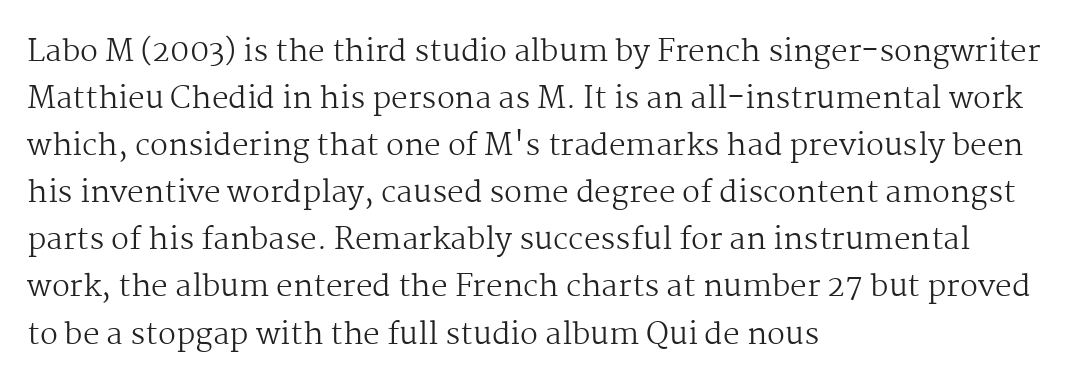
{"serif": "yes", "italic": "no", "bold": "no", "weight": "regular", "width": "normal", "stroke_contrast": "medium", "x_height": "medium", "monospaced": "no", "underline": "no", "align": "left", "line_spacing": "normal", "line_spacing_ratio": 1.57, "letter_spacing": "normal", "letter_spacing_em": 0.0, "glyph_px": 30}
